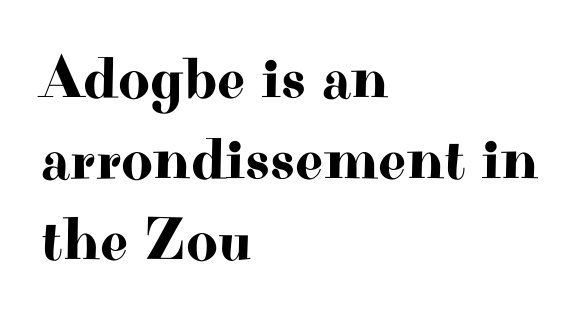
The image shows 61 px wide serif type, upright; set left-aligned, normal line spacing (1.33x), normal letter spacing, not underlined; high stroke contrast and a small x-height.
